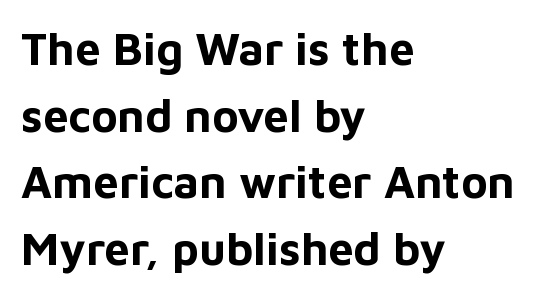
The image shows 45 px bold sans-serif type, upright; set left-aligned, normal line spacing (1.48x), normal letter spacing, not underlined; low stroke contrast and a medium x-height.
